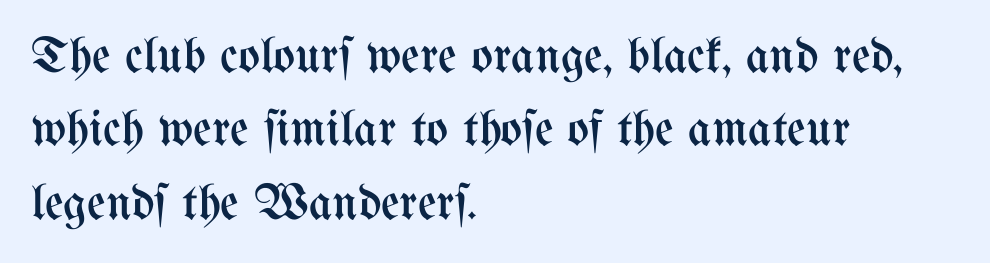
{"italic": "no", "bold": "no", "weight": "regular", "width": "condensed", "stroke_contrast": "medium", "x_height": "medium", "monospaced": "no", "underline": "no", "align": "left", "line_spacing": "normal", "line_spacing_ratio": 1.44, "letter_spacing": "normal", "letter_spacing_em": 0.0, "glyph_px": 51}
